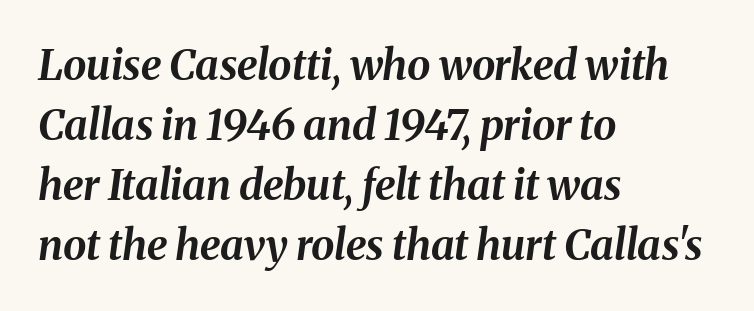
The image shows 42 px bold type, italic (leaning right); set left-aligned, normal line spacing (1.43x), normal letter spacing, not underlined; medium stroke contrast and a medium x-height.
